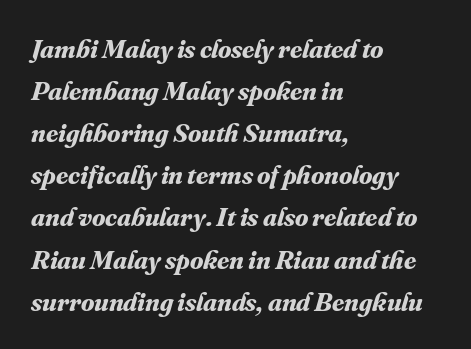
{"italic": "yes", "lean": "right", "slant_degrees": 16, "bold": "yes", "underline": "no", "align": "left", "line_spacing": "normal", "line_spacing_ratio": 1.56, "letter_spacing": "normal", "letter_spacing_em": 0.0, "glyph_px": 27}
